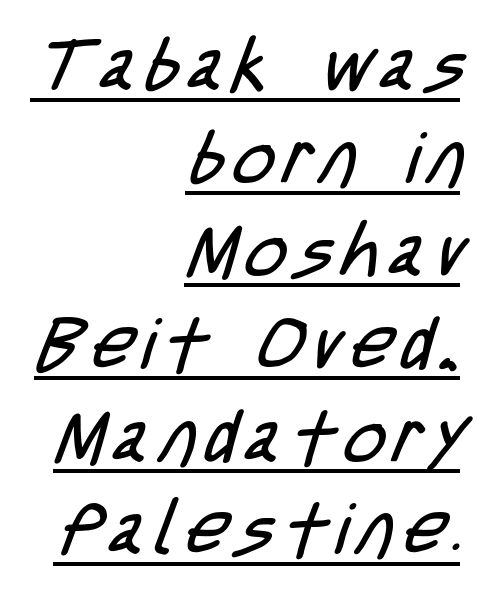
Q: Is the text bold? A: No.
Q: Is the typeface a serif or a sans-serif typeface? A: Sans-serif.
Q: Is the text underlined? A: Yes.
Q: How is the paragraph aligned? A: Right-aligned.
Q: Is the spacing between lines tight, normal or loose? A: Normal.
Q: Width (condensed, normal, or wide)? A: Condensed.
Q: Stroke contrast? A: Low.
Q: x-height? A: Large.
Q: Monospaced? A: No.
